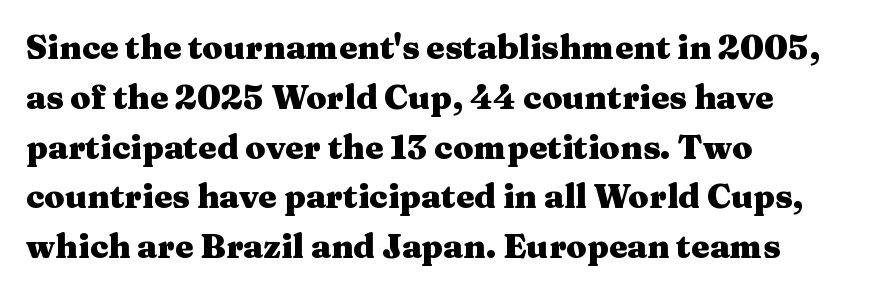
Underlining? Definitely not there. Every letter is thick-stroked: bold, no question. This rendering leaves character spacing at its baseline value. The setting favours the left margin, as ordinary paragraphs usually do. Vertically, the passage feels balanced, rows spaced as you'd expect.
